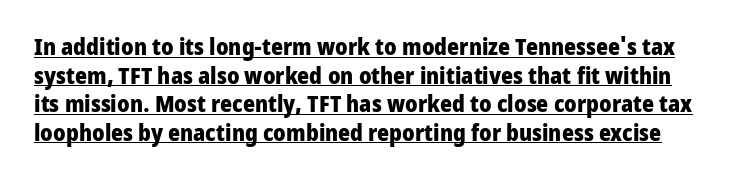
Default kerning and tracking; the words read as compact shapes. This sample uses an upright cut, with every glyph sitting square on the baseline. A dark, heavy texture on the line: the type is bold. What decoration does the sample have? An underline.
